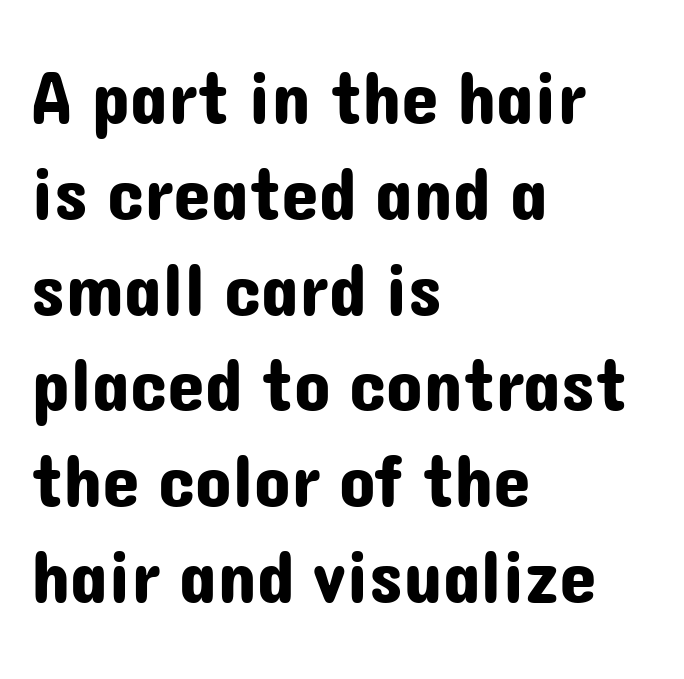
The image shows 76 px sans-serif type, upright; set left-aligned, normal line spacing (1.26x), normal letter spacing, not underlined; low stroke contrast and a medium x-height.
